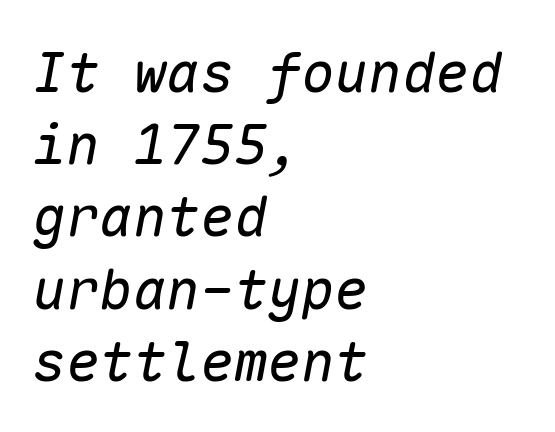
Think of a typewriter: that constant character pitch is what you see here. Where is the straight margin? On the left. The gap between lines stays unmarked. The weight would be labelled regular, book, light, or lighter still. Italic? Definitely — the glyphs are oblique. The gaps between neighbouring characters are ordinary and unremarkable.
